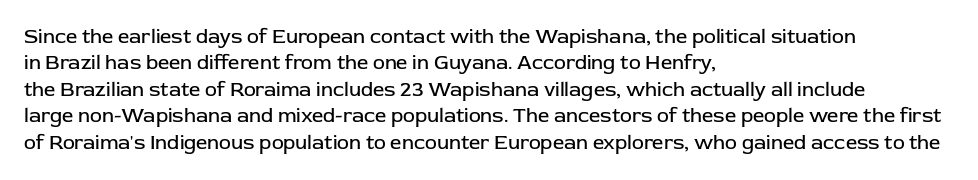
Characters remain perfectly vertical along every line. Rows of type keep a routine distance in the vertical direction. The face looks like a standard text weight, possibly lighter. Letter spacing: default. Each row of text sits above clean, open space.
